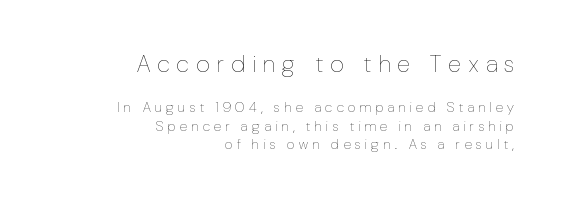
Quick note: underline off. The weight tops out at a normal text grade. The space between consecutive lines is moderate. Italic? Not at all — the glyphs are vertical. Students, note that the glyphs here are deliberately spaced far apart.
